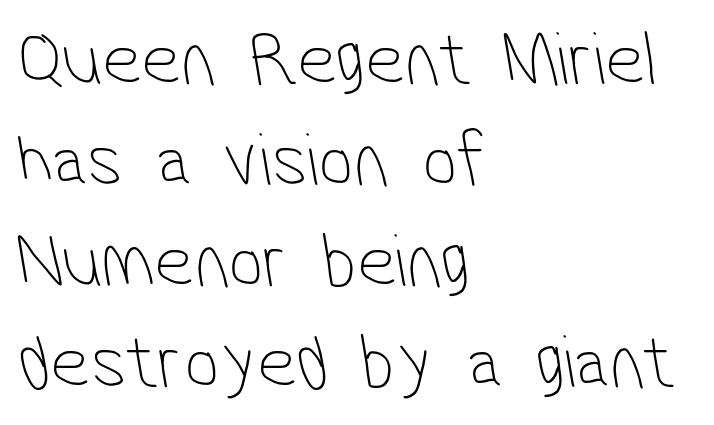
In terms of letterspacing, this is plain default setting. Short and long lines alike share a common starting point at left. You can tell from the bare stems that sans-serif type was used. Weight class: somewhere from thin through regular. Is this a fixed-width face? No — the glyphs have proportional, varying widths. In terms of leading, this rendering sits right in the middle.
